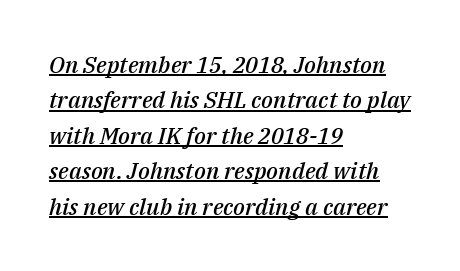
The image shows 23 px text type, italic (leaning right); set left-aligned, normal line spacing (1.54x), normal letter spacing, underlined.
